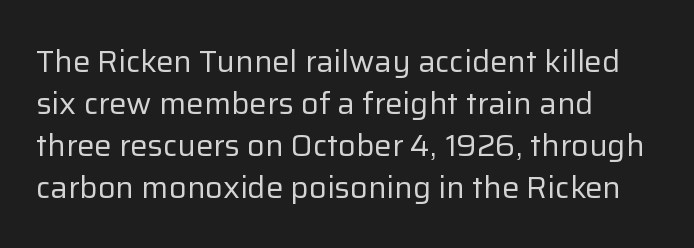
Q: Is the text bold? A: No.
Q: Is the text italic (slanted)? A: No, it is upright.
Q: Is the typeface a serif or a sans-serif typeface? A: Sans-serif.
Q: Is the text underlined? A: No.
Q: How is the paragraph aligned? A: Left-aligned.
Q: Is the spacing between letters normal or unusually wide? A: Normal.
Q: Is the spacing between lines tight, normal or loose? A: Normal.
Q: Width (condensed, normal, or wide)? A: Normal.
Q: Stroke contrast? A: Low.
Q: x-height? A: Medium.
Q: Monospaced? A: No.
